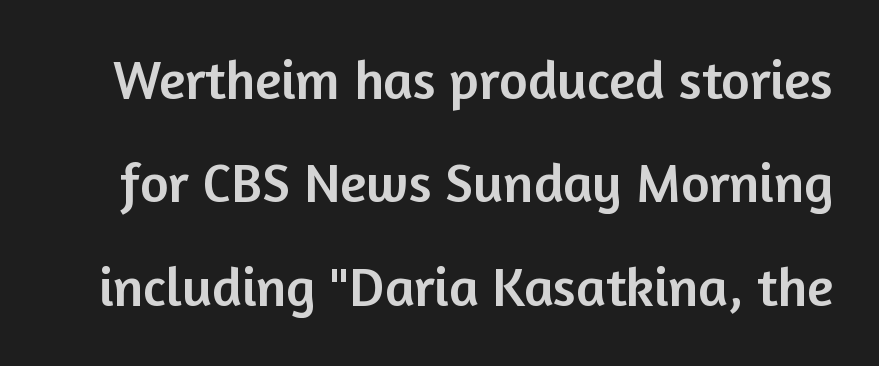
Q: Is the text italic (slanted)? A: No, it is upright.
Q: Is the typeface a serif or a sans-serif typeface? A: Sans-serif.
Q: Is the text underlined? A: No.
Q: Is the spacing between letters normal or unusually wide? A: Normal.
Q: Width (condensed, normal, or wide)? A: Normal.
Q: Stroke contrast? A: Low.
Q: x-height? A: Medium.
Q: Monospaced? A: No.
